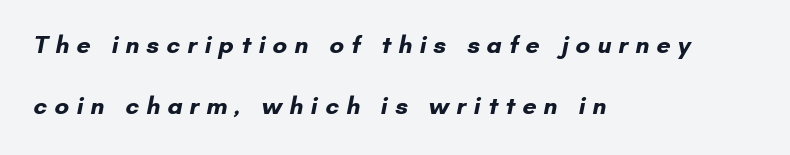
{"bold": "yes", "underline": "no", "align": "left", "line_spacing": "loose", "line_spacing_ratio": 2.44, "letter_spacing": "wide", "letter_spacing_em": 0.28, "glyph_px": 25}
